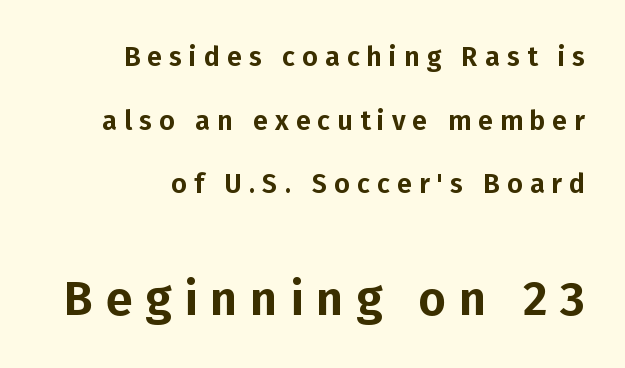
The image shows 48 px sans-serif type, upright; set right-aligned, loose line spacing (2.36x), unusually wide letter spacing (+0.26 em), not underlined; the second (bottom) block is 1.78x larger; low stroke contrast and a medium x-height.
